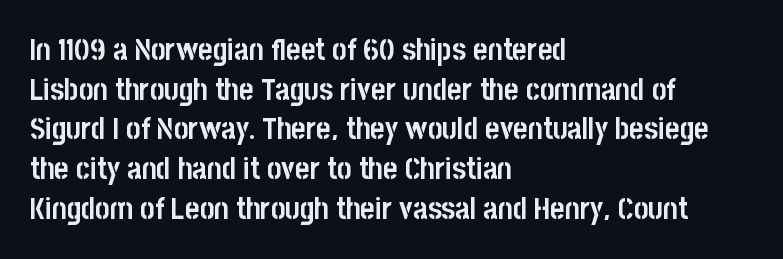
The image shows 31 px semibold, condensed sans-serif type, upright; set left-aligned, normal line spacing (1.28x), normal letter spacing, not underlined; low stroke contrast and a large x-height.
